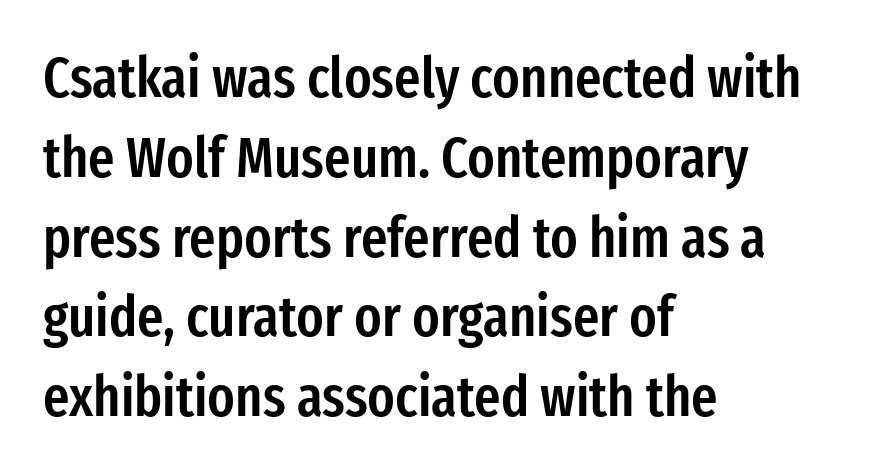
The image shows 57 px semibold, condensed sans-serif type, upright; set left-aligned, normal line spacing (1.4x), normal letter spacing, not underlined; low stroke contrast and a medium x-height.
